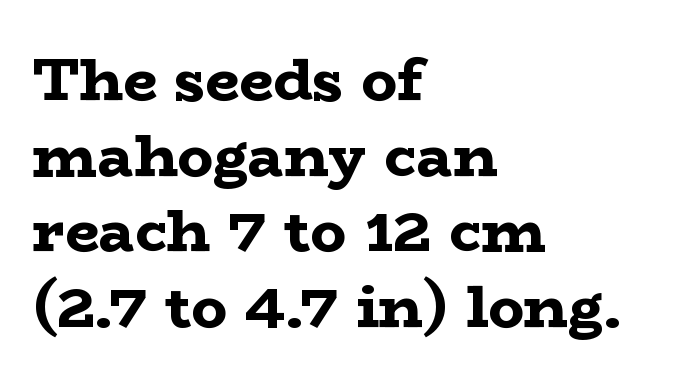
Q: Is the text bold? A: Yes.
Q: Is the text italic (slanted)? A: No, it is upright.
Q: Is the typeface a serif or a sans-serif typeface? A: Serif.
Q: Is the text underlined? A: No.
Q: How is the paragraph aligned? A: Left-aligned.
Q: Is the spacing between letters normal or unusually wide? A: Normal.
Q: Is the spacing between lines tight, normal or loose? A: Normal.
Q: Width (condensed, normal, or wide)? A: Wide.
Q: Stroke contrast? A: Low.
Q: x-height? A: Medium.
Q: Monospaced? A: No.
